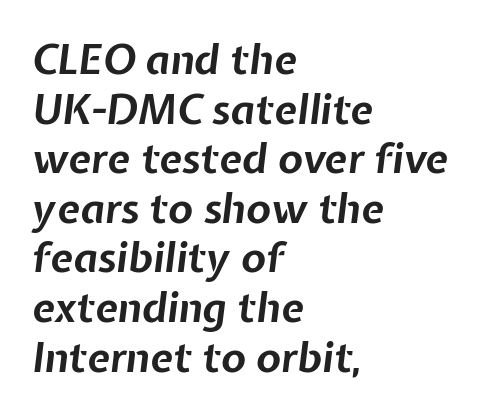
Q: Is the text bold? A: Yes.
Q: Is the text italic (slanted)? A: Yes, it leans right by about 7 degrees.
Q: Is the text underlined? A: No.
Q: How is the paragraph aligned? A: Left-aligned.
Q: Is the spacing between letters normal or unusually wide? A: Normal.
Q: Width (condensed, normal, or wide)? A: Normal.
Q: Stroke contrast? A: Low.
Q: x-height? A: Medium.
Q: Monospaced? A: No.
